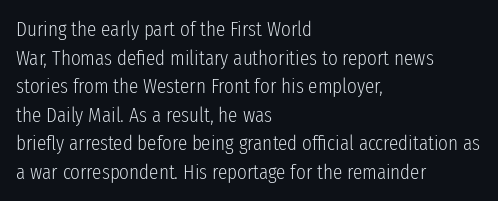
Q: Is the text bold? A: No.
Q: Is the text italic (slanted)? A: No, it is upright.
Q: Is the text underlined? A: No.
Q: How is the paragraph aligned? A: Left-aligned.
Q: Is the spacing between letters normal or unusually wide? A: Normal.
Q: Is the spacing between lines tight, normal or loose? A: Normal.
